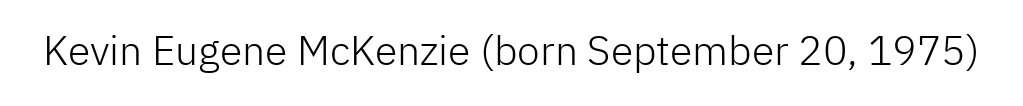
{"serif": "no", "italic": "no", "bold": "no", "weight": "light", "width": "normal", "stroke_contrast": "low", "x_height": "medium", "monospaced": "no", "underline": "no", "letter_spacing": "normal", "letter_spacing_em": 0.0, "glyph_px": 41}
